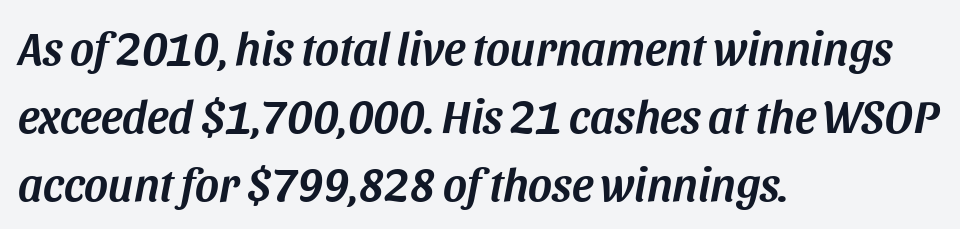
Q: Is the text italic (slanted)? A: Yes, it leans right by about 11 degrees.
Q: Is the text underlined? A: No.
Q: How is the paragraph aligned? A: Left-aligned.
Q: Is the spacing between letters normal or unusually wide? A: Normal.
Q: Is the spacing between lines tight, normal or loose? A: Normal.
Q: Width (condensed, normal, or wide)? A: Normal.
Q: Stroke contrast? A: Medium.
Q: x-height? A: Large.
Q: Monospaced? A: No.
